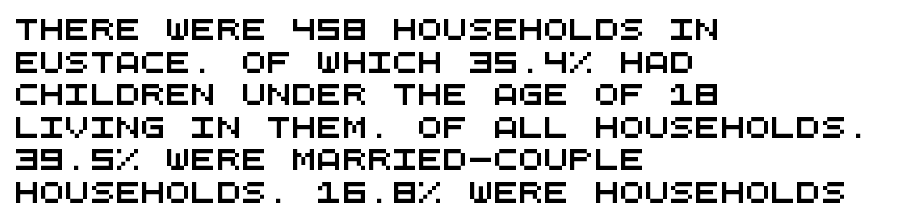
How are the letters spaced? Ordinarily, with no added tracking. The typesetter chose a ragged-right arrangement here. Rule under the text: the space is simply empty. Each new line begins a customary step beneath the previous one.
